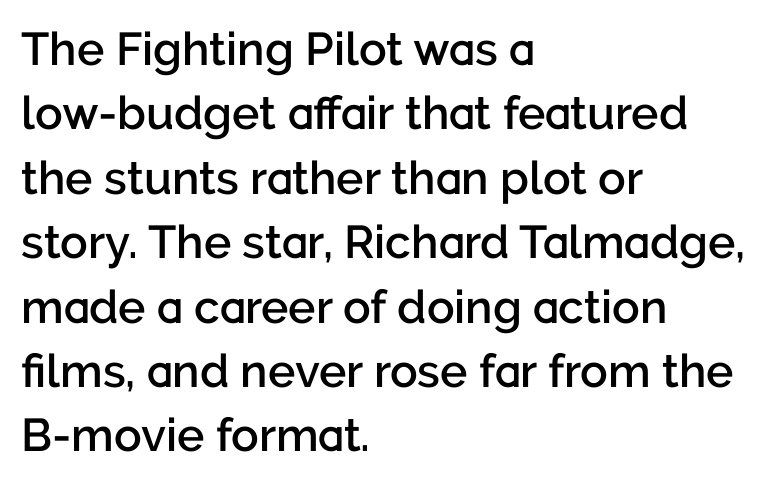
{"serif": "no", "italic": "no", "bold": "semi", "weight": "semibold", "width": "normal", "stroke_contrast": "low", "x_height": "medium", "monospaced": "no", "underline": "no", "align": "left", "line_spacing": "normal", "line_spacing_ratio": 1.4, "letter_spacing": "normal", "letter_spacing_em": 0.0, "glyph_px": 46}
